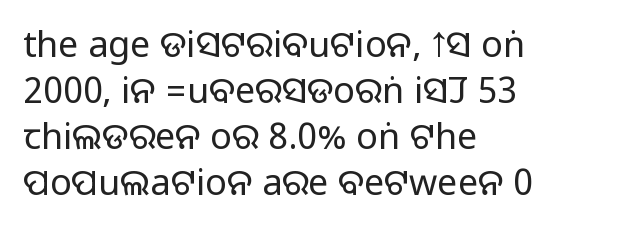
{"serif": "no", "italic": "no", "width": "normal", "stroke_contrast": "medium", "monospaced": "no", "underline": "no", "align": "left", "line_spacing": "normal", "line_spacing_ratio": 1.28, "letter_spacing": "normal", "letter_spacing_em": 0.0, "glyph_px": 36}
